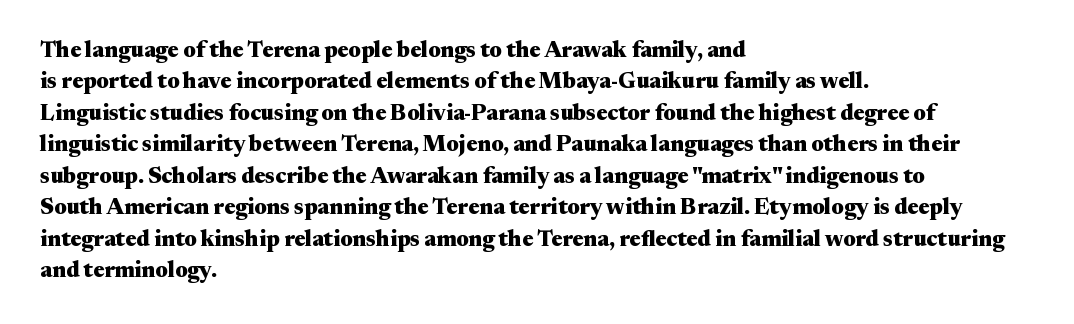
{"italic": "no", "bold": "yes", "underline": "no", "align": "left", "line_spacing": "normal", "line_spacing_ratio": 1.43, "letter_spacing": "normal", "letter_spacing_em": 0.0, "glyph_px": 22}
